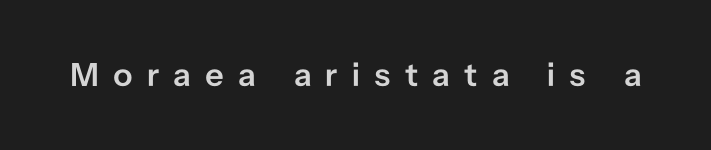
{"serif": "no", "italic": "no", "bold": "semi", "weight": "semibold", "width": "normal", "stroke_contrast": "low", "x_height": "medium", "monospaced": "no", "underline": "no", "letter_spacing": "wide", "letter_spacing_em": 0.43, "glyph_px": 33}
